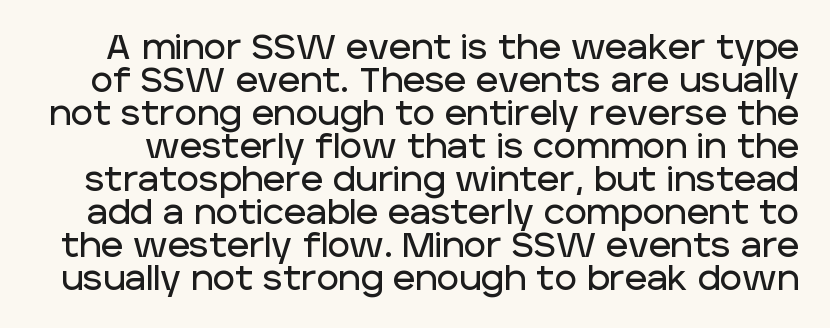
{"serif": "no", "italic": "no", "width": "normal", "stroke_contrast": "low", "x_height": "large", "monospaced": "no", "underline": "no", "line_spacing": "tight", "line_spacing_ratio": 0.97, "letter_spacing": "normal", "letter_spacing_em": 0.0, "glyph_px": 34}
